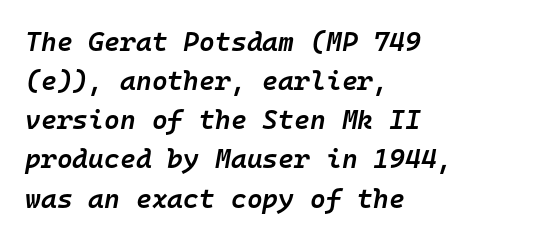
Q: Is the text bold? A: Semi-bold.
Q: Is the text italic (slanted)? A: Yes, it leans right by about 10 degrees.
Q: Is the text underlined? A: No.
Q: How is the paragraph aligned? A: Left-aligned.
Q: Is the spacing between letters normal or unusually wide? A: Normal.
Q: Is the spacing between lines tight, normal or loose? A: Normal.
